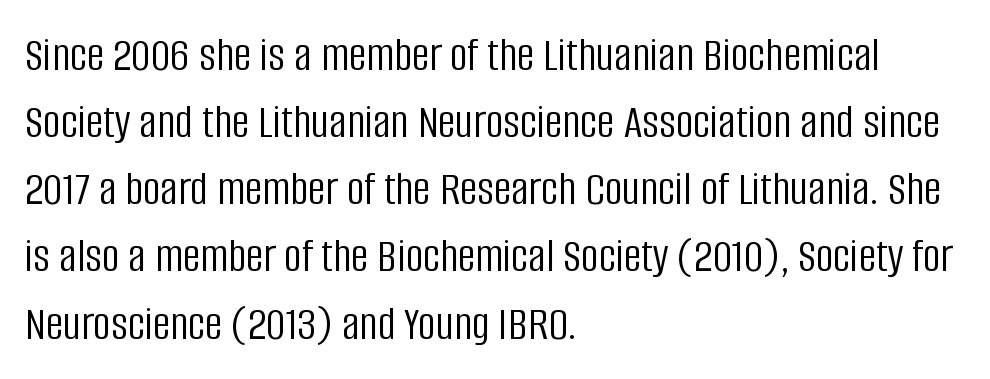
The image shows 49 px light, condensed sans-serif type, upright; set left-aligned, normal line spacing (1.37x), normal letter spacing, not underlined; low stroke contrast and a large x-height.
